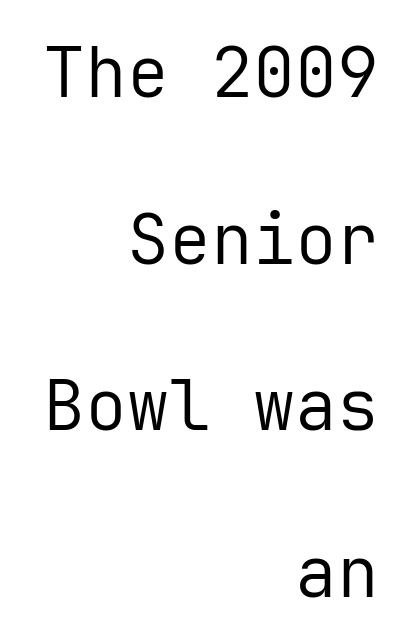
This block would shrink considerably if given ordinary leading; it's expanded now. Unlike italic type, these characters show no tilt at all. The face used here is monospaced, like something from a code editor. No feet cap the strokes, marking this as sans-serif type. Between one letter and the next there's only the usual sliver of space.
